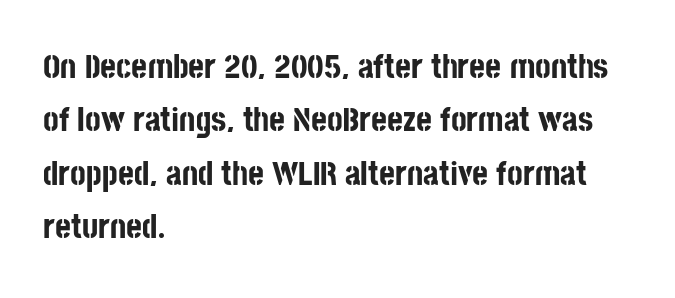
Q: Is the text bold? A: Yes.
Q: Is the text italic (slanted)? A: No, it is upright.
Q: Is the typeface a serif or a sans-serif typeface? A: Sans-serif.
Q: Is the text underlined? A: No.
Q: How is the paragraph aligned? A: Left-aligned.
Q: Is the spacing between letters normal or unusually wide? A: Normal.
Q: Is the spacing between lines tight, normal or loose? A: Normal.
Q: Width (condensed, normal, or wide)? A: Condensed.
Q: Stroke contrast? A: Low.
Q: x-height? A: Large.
Q: Monospaced? A: No.
